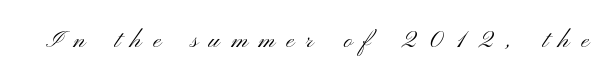
The line texture is sparse and dotted thanks to wide tracking. Underlining? Definitely not there. The font is comparable to plain body text, perhaps lighter.
